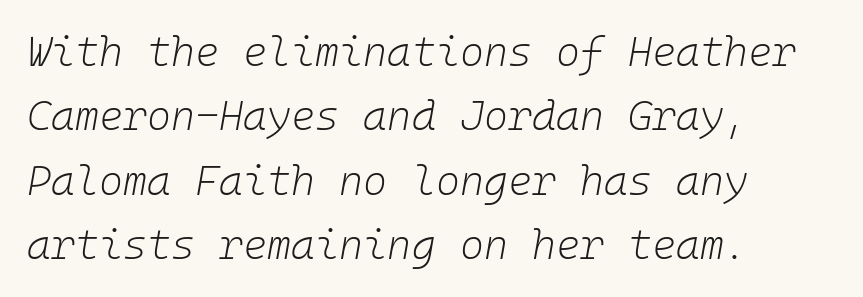
{"italic": "yes", "lean": "right", "slant_degrees": 10, "bold": "no", "weight": "light", "width": "normal", "stroke_contrast": "low", "x_height": "medium", "monospaced": "yes", "underline": "no", "align": "left", "line_spacing": "normal", "line_spacing_ratio": 1.57, "letter_spacing": "normal", "letter_spacing_em": 0.0, "glyph_px": 41}
